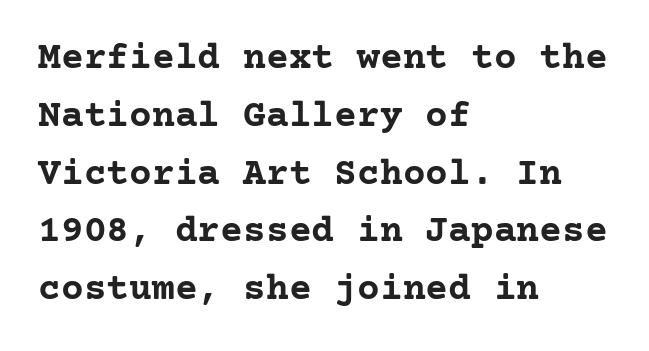
The image shows 38 px semibold serif type, upright; set left-aligned, normal line spacing (1.52x), normal letter spacing, not underlined; low stroke contrast and a medium x-height.
